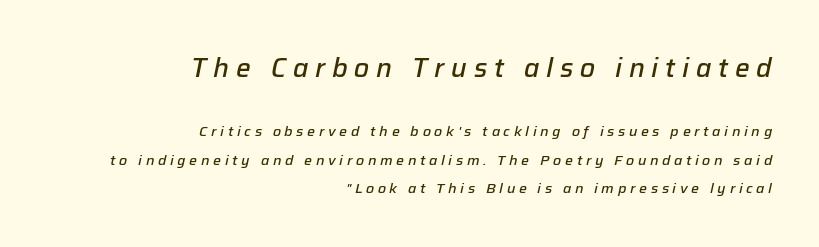
{"italic": "yes", "lean": "right", "slant_degrees": 12, "bold": "semi", "underline": "no", "align": "right", "line_spacing": "loose", "line_spacing_ratio": 2.02, "letter_spacing": "wide", "letter_spacing_em": 0.26, "larger_block": "first", "size_ratio": 1.86, "glyph_px": 26}
